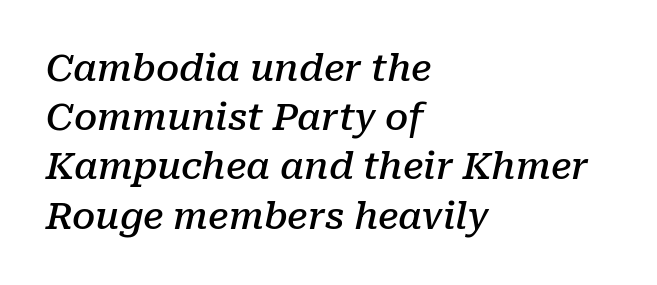
Q: Is the text bold? A: Semi-bold.
Q: Is the text italic (slanted)? A: Yes, it leans right by about 10 degrees.
Q: Is the typeface a serif or a sans-serif typeface? A: Serif.
Q: Is the text underlined? A: No.
Q: How is the paragraph aligned? A: Left-aligned.
Q: Is the spacing between letters normal or unusually wide? A: Normal.
Q: Is the spacing between lines tight, normal or loose? A: Normal.
Q: Width (condensed, normal, or wide)? A: Normal.
Q: Stroke contrast? A: Low.
Q: x-height? A: Medium.
Q: Monospaced? A: No.
